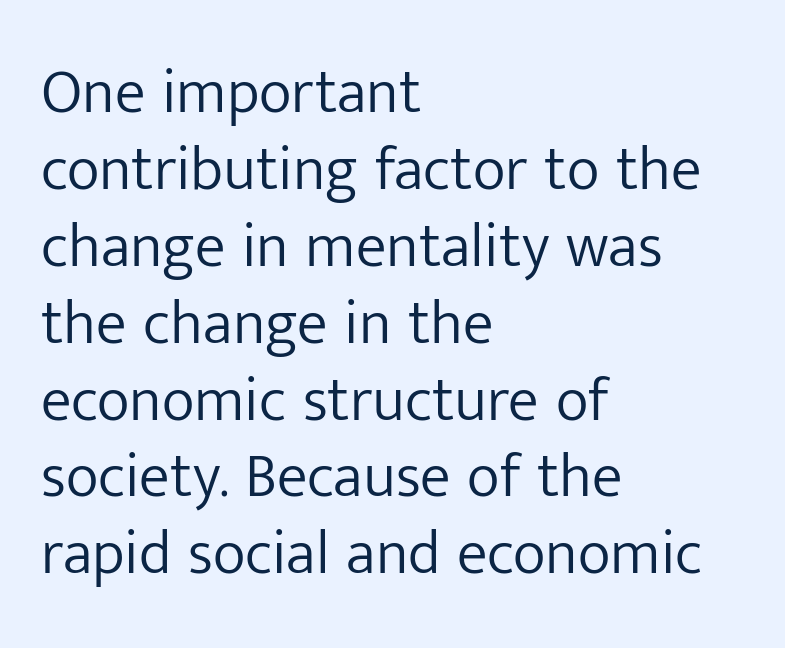
The face used here is proportionally spaced, like ordinary book or web type. Letters have the restrained weight of plain body copy at most. To sum up the face: it is a sans, with no serifs. A classic flush-left, rag-right setting is used for this passage. Decoration check: the copy has no underline. Each word holds together tightly as a unit, with standard inter-letter gaps.
